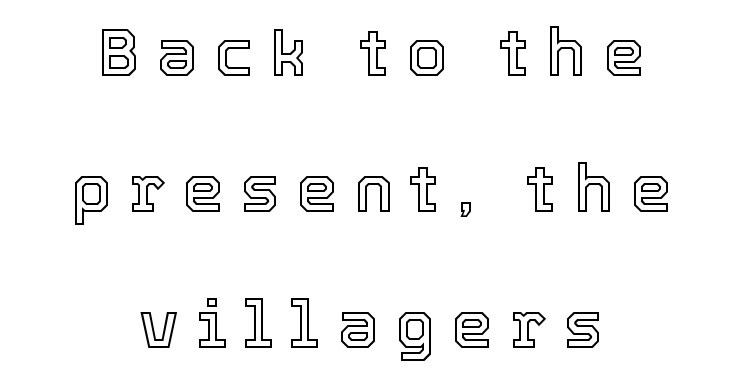
Notice the wide empty band between every row — that's loose leading. The letterforms stand isolated, each surrounded by extra space. A typesetter would call this proportional, since set widths differ per character. Check the space under the baseline: it is left empty. Where is the straight margin? There isn't one; the lines are centered.
